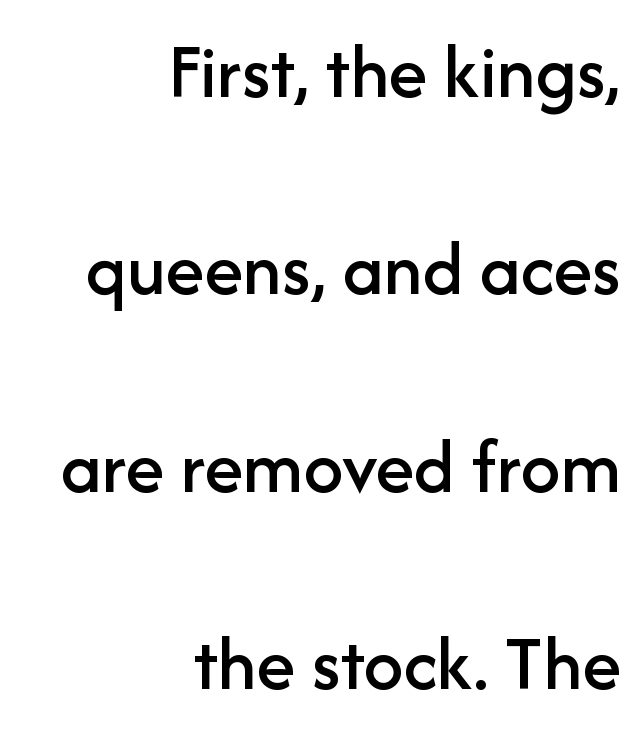
Q: Is the text italic (slanted)? A: No, it is upright.
Q: Is the typeface a serif or a sans-serif typeface? A: Sans-serif.
Q: Is the text underlined? A: No.
Q: How is the paragraph aligned? A: Right-aligned.
Q: Is the spacing between letters normal or unusually wide? A: Normal.
Q: Is the spacing between lines tight, normal or loose? A: Loose.
Q: Width (condensed, normal, or wide)? A: Normal.
Q: Stroke contrast? A: Low.
Q: x-height? A: Medium.
Q: Monospaced? A: No.
